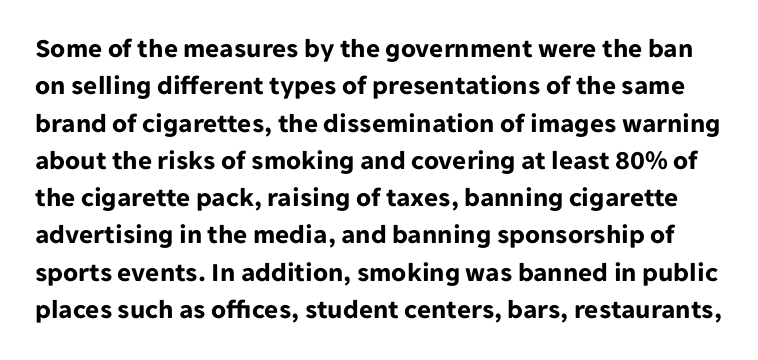
The image shows 27 px bold type, upright; set normal line spacing (1.38x), normal letter spacing, not underlined.
